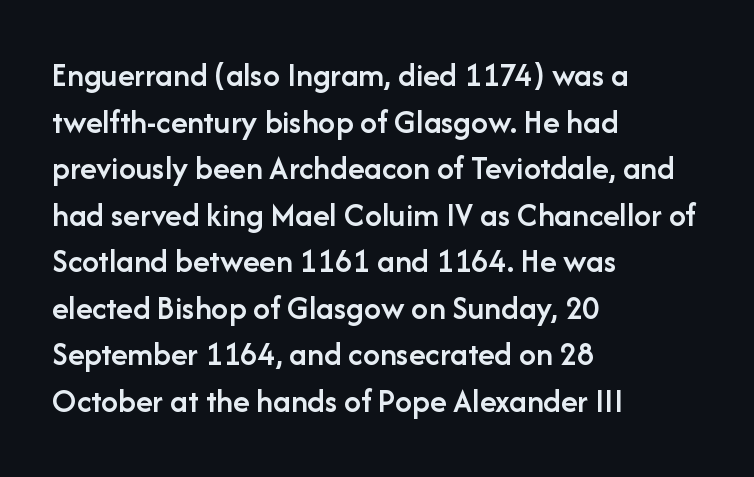
The image shows 34 px semibold sans-serif type, upright; set left-aligned, normal line spacing (1.37x), normal letter spacing, not underlined; low stroke contrast and a medium x-height.
